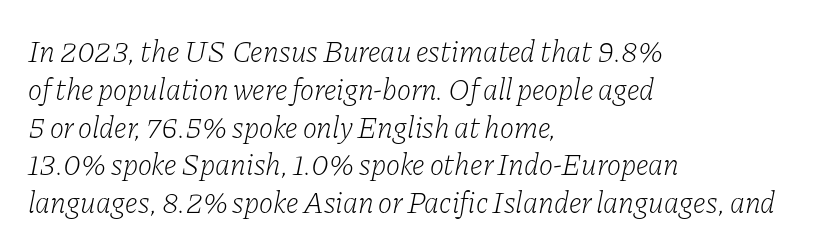
The image shows 30 px light serif type, italic (leaning right); set left-aligned, normal line spacing (1.26x), normal letter spacing, not underlined; low stroke contrast and a medium x-height.
